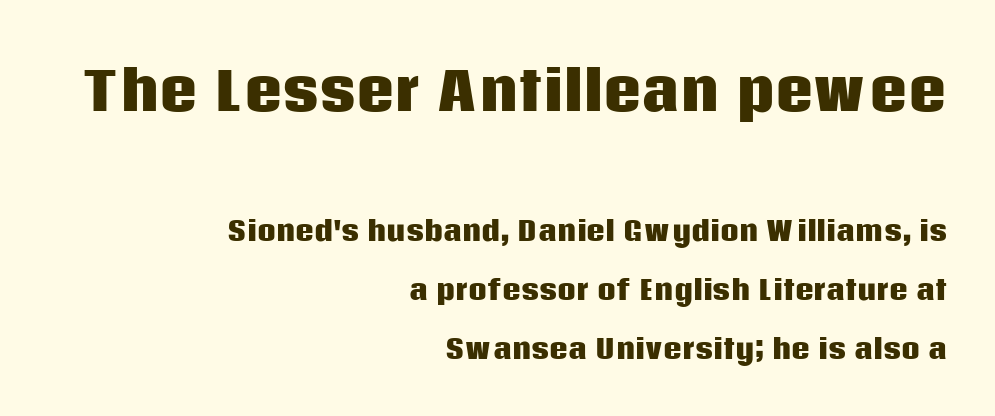
{"serif": "no", "italic": "no", "bold": "yes", "weight": "heavy", "width": "normal", "stroke_contrast": "low", "x_height": "large", "monospaced": "no", "underline": "no", "align": "right", "line_spacing": "loose", "line_spacing_ratio": 2.26, "letter_spacing": "normal", "letter_spacing_em": 0.0, "larger_block": "first", "size_ratio": 2.04, "glyph_px": 53}
